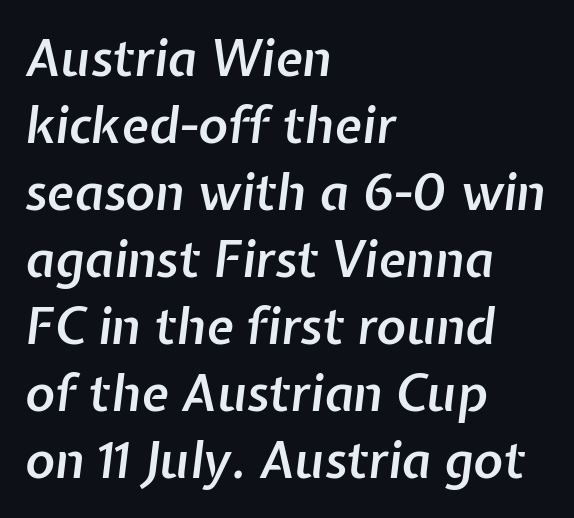
Q: Is the text bold? A: Semi-bold.
Q: Is the text italic (slanted)? A: Yes, it leans right by about 7 degrees.
Q: Is the text underlined? A: No.
Q: How is the paragraph aligned? A: Left-aligned.
Q: Is the spacing between letters normal or unusually wide? A: Normal.
Q: Is the spacing between lines tight, normal or loose? A: Normal.
Q: Width (condensed, normal, or wide)? A: Normal.
Q: Stroke contrast? A: Low.
Q: x-height? A: Medium.
Q: Monospaced? A: No.
